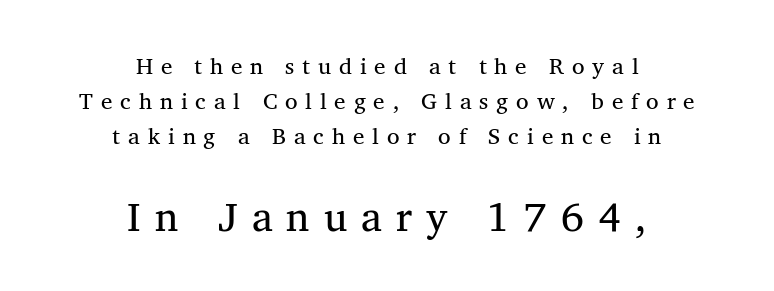
Here the designer chose a conventional face with non-uniform glyph widths. Caption: expanded tracking, letters set apart. Is this a sans? No — the strokes have serifs. Bold? No — there's no thickening of the strokes.
